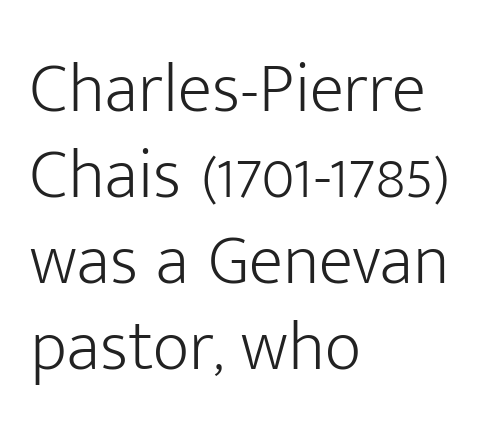
The passage shown is not underscored anywhere. Each line starts at the same left margin while the right side varies. The font sits on the lighter half of the weight spectrum, regular included. Grotesque or geometric, the face here clearly has no serifs. Ascenders rise straight up at ninety degrees.
